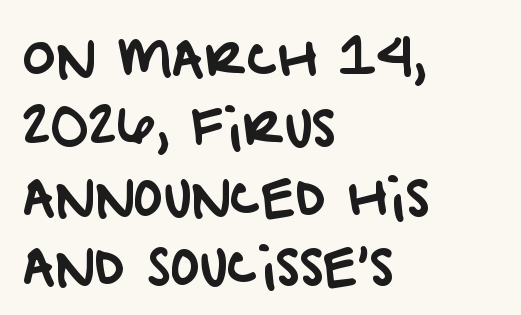
{"serif": "no", "width": "normal", "stroke_contrast": "low", "x_height": "large", "monospaced": "no", "underline": "no", "align": "left", "line_spacing": "normal", "line_spacing_ratio": 1.39, "letter_spacing": "normal", "letter_spacing_em": 0.0, "glyph_px": 50}
